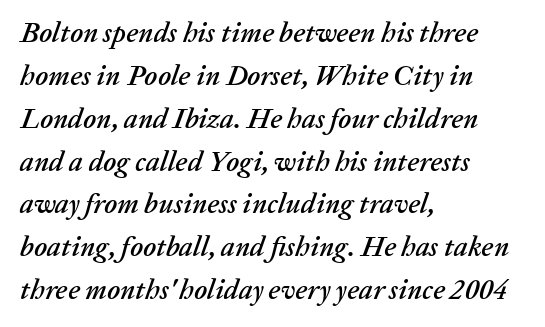
The image shows 28 px text type, italic (leaning right); set left-aligned, normal line spacing (1.53x), normal letter spacing, not underlined; low stroke contrast and a medium x-height.
